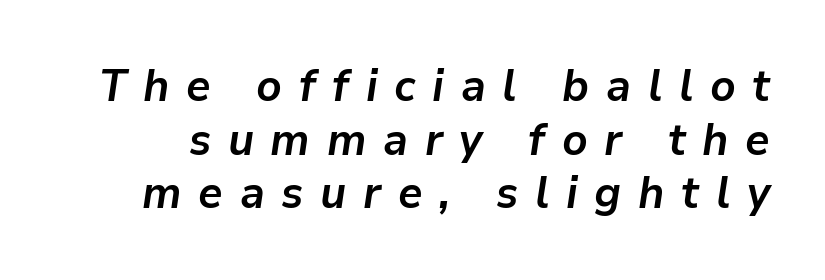
Heavy, bold letterforms. The passage shown is typed in a proportional face where columns would drift. It's the slanting kind of type. The rendering inserts visible extra space after every character. The glyphs are unaccompanied by any horizontal stroke below them.
